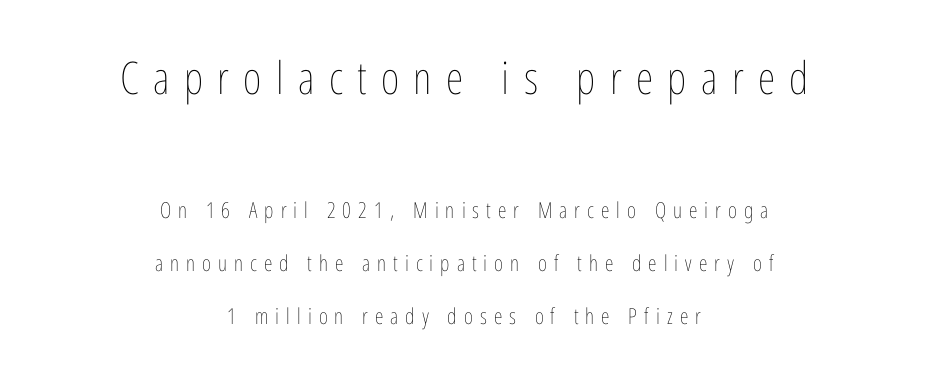
Character widths vary here, with narrow letters taking less room than wide ones. The lettering stays uniformly vertical, giving the passage a roman look. Block one is the big one; block two sits smaller underneath. Quick note: interline space is abundant. If you folded the block vertically in half, each line would mirror itself in length. The glyphs are unaccompanied by any horizontal stroke below them.
